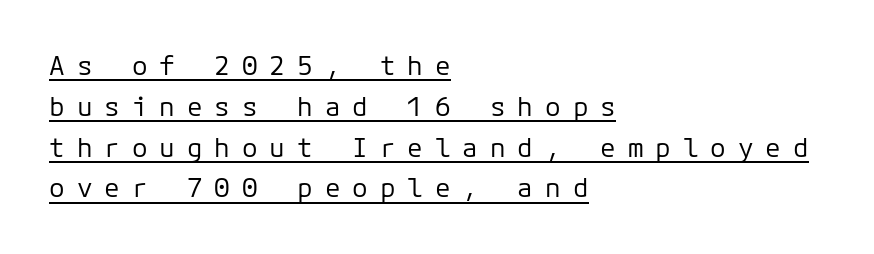
Q: Is the text bold? A: No.
Q: Is the text italic (slanted)? A: No, it is upright.
Q: Is the text underlined? A: Yes.
Q: How is the paragraph aligned? A: Left-aligned.
Q: Is the spacing between letters normal or unusually wide? A: Unusually wide.
Q: Is the spacing between lines tight, normal or loose? A: Normal.
